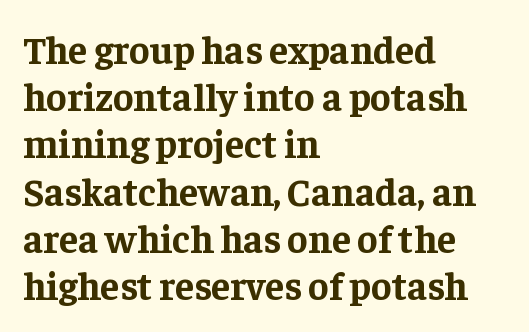
The image shows 39 px bold serif type, upright; set left-aligned, line spacing 1.21x, normal letter spacing, not underlined; low stroke contrast and a medium x-height.
